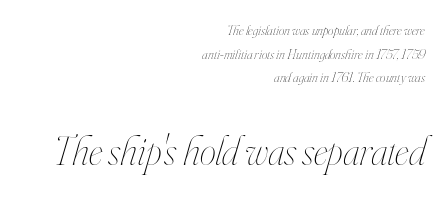
{"italic": "yes", "lean": "right", "slant_degrees": 16, "bold": "no", "weight": "thin", "width": "condensed", "stroke_contrast": "high", "x_height": "small", "monospaced": "no", "underline": "no", "align": "right", "line_spacing": "normal", "line_spacing_ratio": 1.68, "letter_spacing": "normal", "letter_spacing_em": 0.0, "larger_block": "second", "size_ratio": 2.93, "glyph_px": 41}
